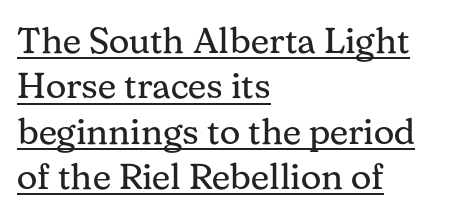
The image shows 36 px regular-weight serif type, upright; set left-aligned, normal line spacing (1.26x), normal letter spacing, underlined; medium stroke contrast and a medium x-height.
